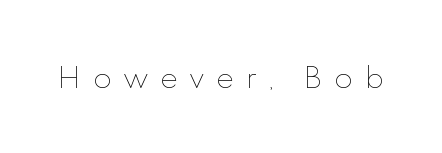
The image shows 27 px text type, upright; set unusually wide letter spacing (+0.46 em), not underlined.
